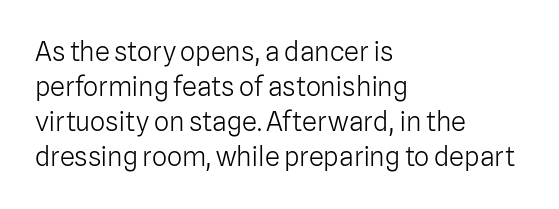
The image shows 27 px text type, upright; set left-aligned, normal line spacing (1.3x), normal letter spacing, not underlined.
